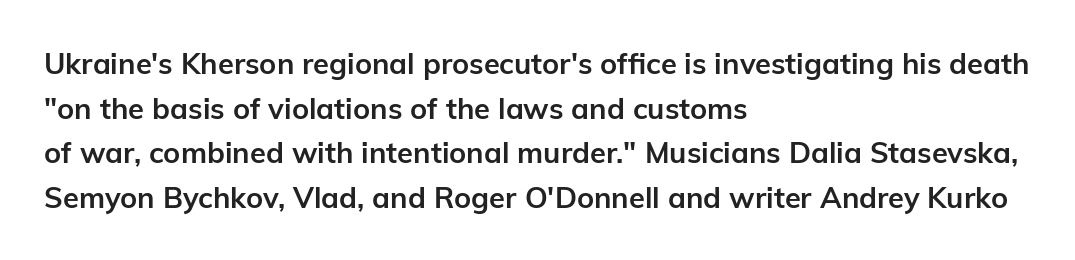
The passage shown has conventional tracking throughout. A bare baseline throughout the passage. Character widths vary here, with narrow letters taking less room than wide ones. Each line starts at the same left margin while the right side varies.
